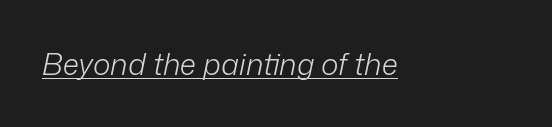
Q: Is the text bold? A: No.
Q: Is the text italic (slanted)? A: Yes, it leans right by about 12 degrees.
Q: Is the text underlined? A: Yes.
Q: Is the spacing between letters normal or unusually wide? A: Normal.
Q: Width (condensed, normal, or wide)? A: Normal.
Q: Stroke contrast? A: Low.
Q: x-height? A: Medium.
Q: Monospaced? A: No.
